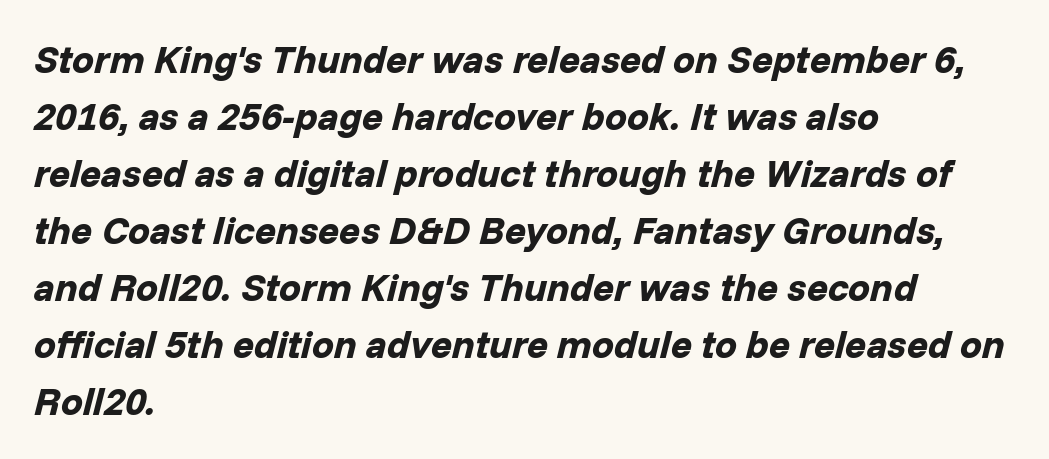
{"italic": "yes", "lean": "right", "slant_degrees": 14, "bold": "yes", "weight": "bold", "width": "normal", "stroke_contrast": "low", "x_height": "medium", "monospaced": "no", "underline": "no", "align": "left", "line_spacing": "normal", "line_spacing_ratio": 1.46, "letter_spacing": "normal", "letter_spacing_em": 0.0, "glyph_px": 39}
